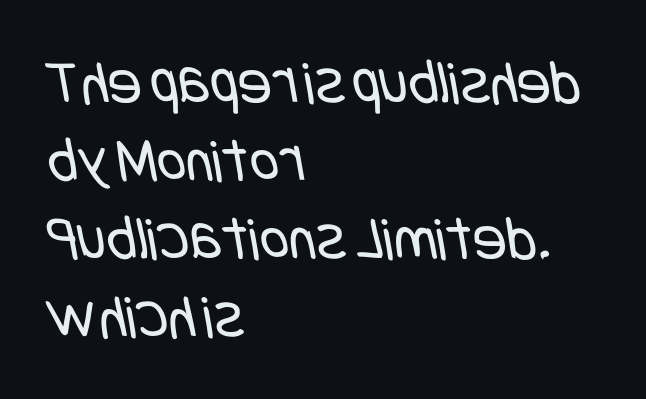
The image shows 63 px regular-weight, condensed sans-serif type; set left-aligned, line spacing 1.24x, normal letter spacing, not underlined; low stroke contrast and a large x-height.
